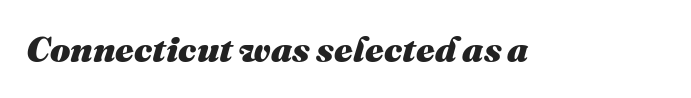
Q: Is the text bold? A: Yes.
Q: Is the text italic (slanted)? A: Yes, it leans right by about 16 degrees.
Q: Is the text underlined? A: No.
Q: Is the spacing between letters normal or unusually wide? A: Normal.
Q: Width (condensed, normal, or wide)? A: Normal.
Q: Stroke contrast? A: Medium.
Q: x-height? A: Medium.
Q: Monospaced? A: No.
